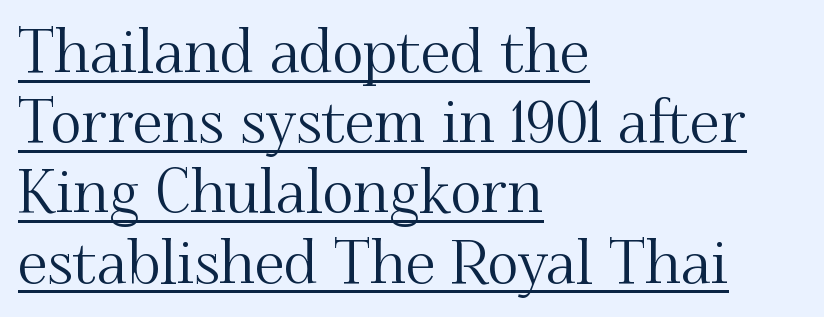
{"serif": "yes", "italic": "no", "width": "normal", "stroke_contrast": "medium", "x_height": "small", "monospaced": "no", "underline": "yes", "align": "left", "line_spacing_ratio": 1.17, "letter_spacing": "normal", "letter_spacing_em": 0.0, "glyph_px": 60}
